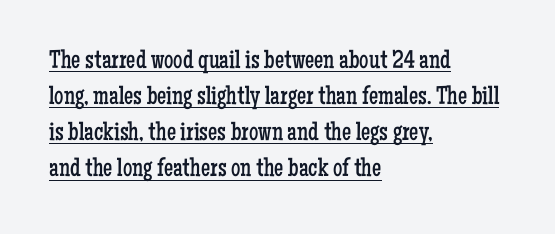
Q: Is the text bold? A: No.
Q: Is the text italic (slanted)? A: No, it is upright.
Q: Is the text underlined? A: Yes.
Q: How is the paragraph aligned? A: Left-aligned.
Q: Is the spacing between letters normal or unusually wide? A: Normal.
Q: Is the spacing between lines tight, normal or loose? A: Normal.
